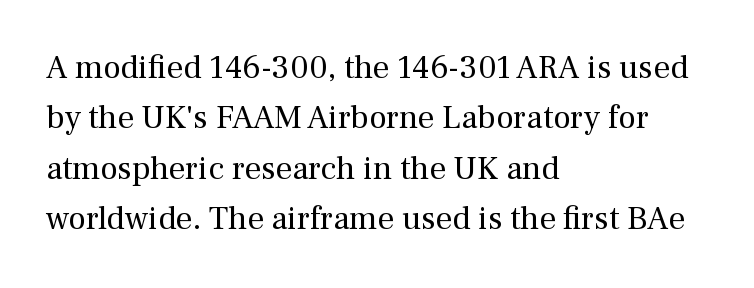
Leading: standard. In terms of letterspacing, this is plain default setting. A student would call this left alignment; a typographer would say flush left, rag right. Classification — serif.
